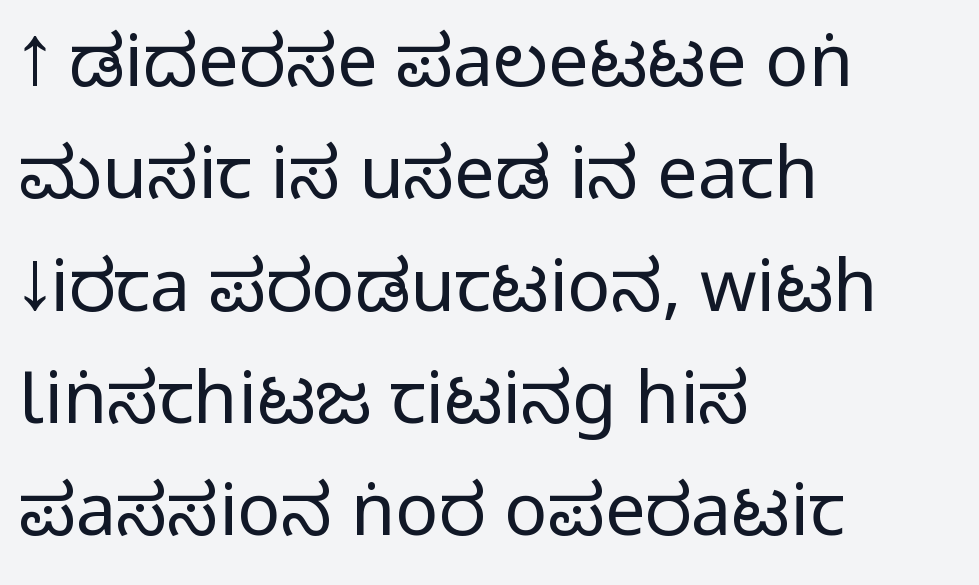
{"serif": "no", "italic": "no", "width": "condensed", "stroke_contrast": "medium", "monospaced": "no", "underline": "no", "align": "left", "line_spacing": "normal", "line_spacing_ratio": 1.56, "letter_spacing": "normal", "letter_spacing_em": 0.0, "glyph_px": 72}
